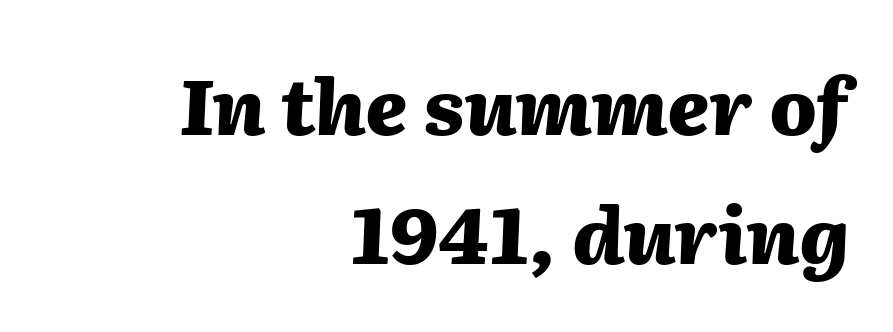
The image shows 78 px heavy type, italic (leaning right); set right-aligned, normal line spacing (1.65x), normal letter spacing, not underlined; medium stroke contrast and a medium x-height.
